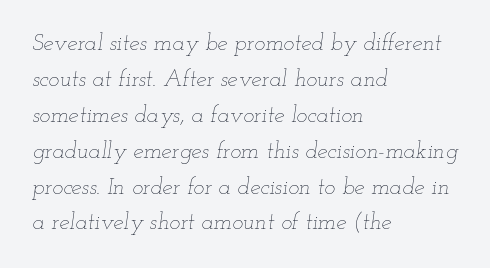
Q: Is the text bold? A: No.
Q: Is the text italic (slanted)? A: Yes, it leans right by about 12 degrees.
Q: Is the text underlined? A: No.
Q: How is the paragraph aligned? A: Left-aligned.
Q: Is the spacing between letters normal or unusually wide? A: Normal.
Q: Is the spacing between lines tight, normal or loose? A: Normal.
